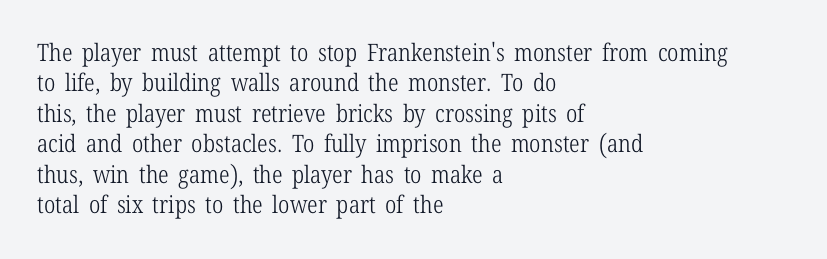
{"italic": "no", "bold": "no", "underline": "no", "align": "left", "line_spacing": "normal", "line_spacing_ratio": 1.27, "letter_spacing": "normal", "letter_spacing_em": 0.0, "glyph_px": 24}
